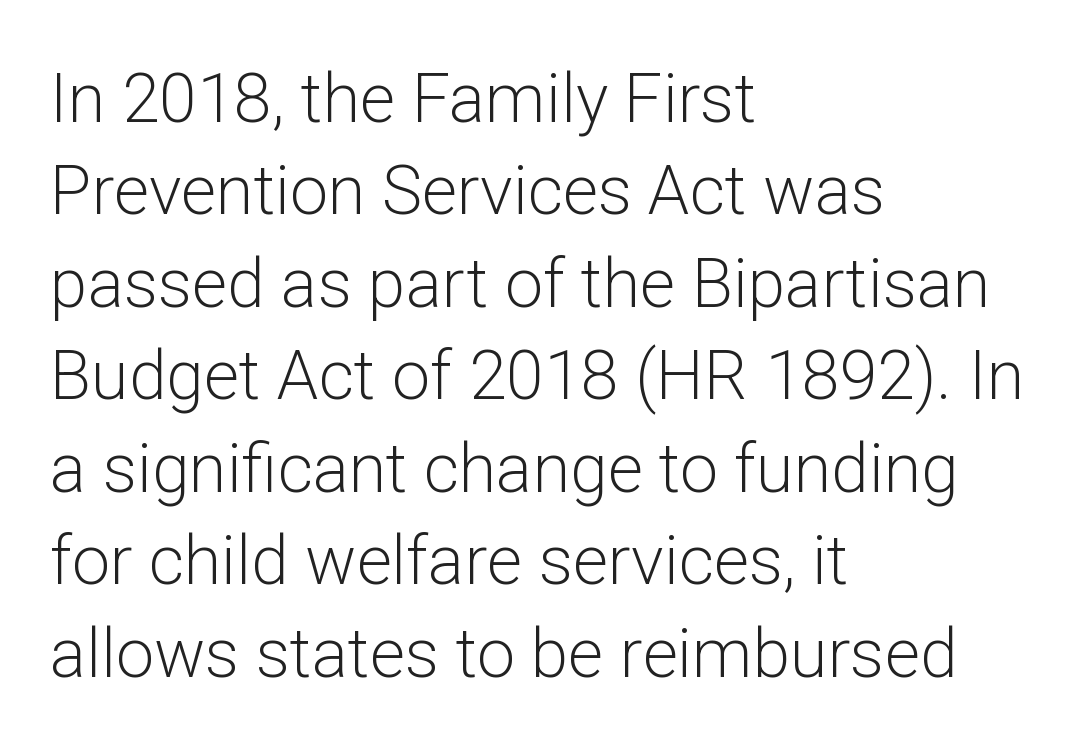
The image shows 68 px light sans-serif type, upright; set left-aligned, normal line spacing (1.36x), normal letter spacing, not underlined; low stroke contrast and a medium x-height.
